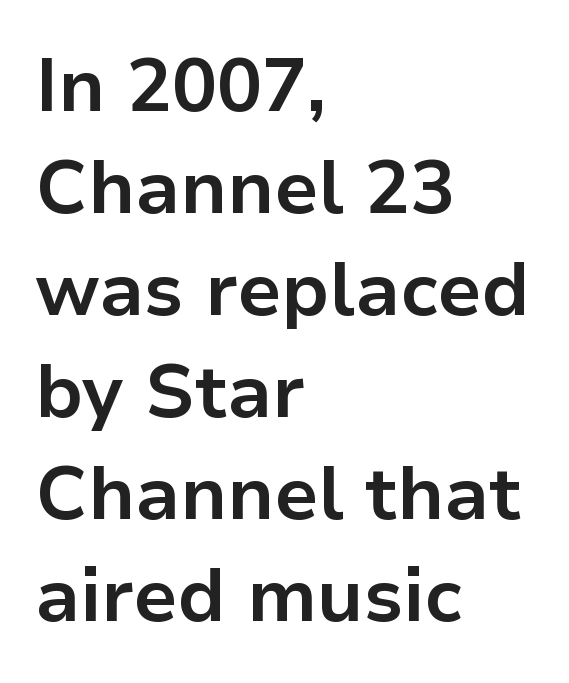
{"serif": "no", "italic": "no", "bold": "yes", "weight": "bold", "width": "normal", "stroke_contrast": "low", "x_height": "medium", "monospaced": "no", "underline": "no", "align": "left", "line_spacing": "normal", "line_spacing_ratio": 1.36, "letter_spacing": "normal", "letter_spacing_em": 0.0, "glyph_px": 75}
